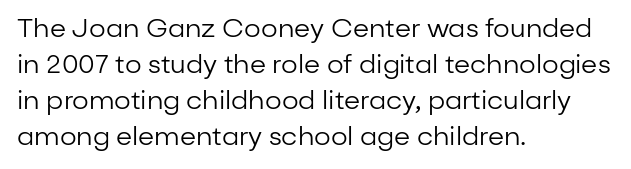
Q: Is the text bold? A: No.
Q: Is the text italic (slanted)? A: No, it is upright.
Q: Is the text underlined? A: No.
Q: How is the paragraph aligned? A: Left-aligned.
Q: Is the spacing between letters normal or unusually wide? A: Normal.
Q: Is the spacing between lines tight, normal or loose? A: Normal.
